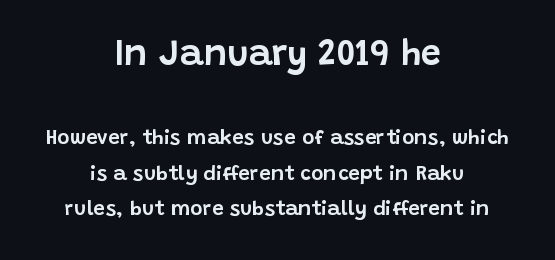
{"serif": "no", "italic": "no", "width": "normal", "stroke_contrast": "low", "x_height": "large", "monospaced": "no", "underline": "no", "align": "center", "line_spacing": "normal", "line_spacing_ratio": 1.7, "letter_spacing": "normal", "letter_spacing_em": 0.0, "larger_block": "first", "size_ratio": 1.71, "glyph_px": 36}
